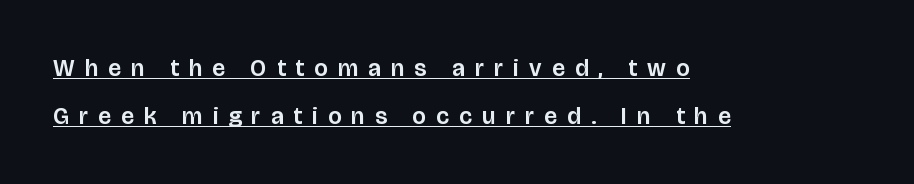
The image shows 24 px text type, upright; set left-aligned, loose line spacing (1.98x), unusually wide letter spacing (+0.43 em), underlined.
